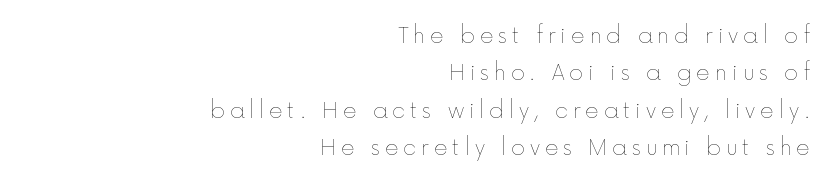
Q: Is the text bold? A: No.
Q: Is the text italic (slanted)? A: No, it is upright.
Q: Is the text underlined? A: No.
Q: How is the paragraph aligned? A: Right-aligned.
Q: Is the spacing between letters normal or unusually wide? A: Unusually wide.
